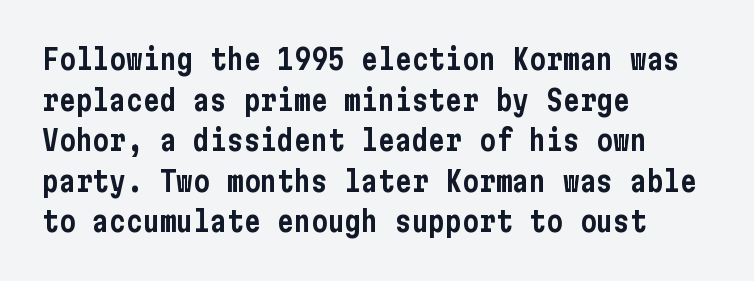
Is there much room between lines? A standard amount, neither cramped nor airy. Tracking here is standard; glyphs follow each other at the usual distance. All the whitespace from short lines collects on the right. Italic? Not at all — the glyphs are vertical. Check where the strokes stop: nothing finishes them off — pure sans. Glance below the letters and you will spot only blank space.
